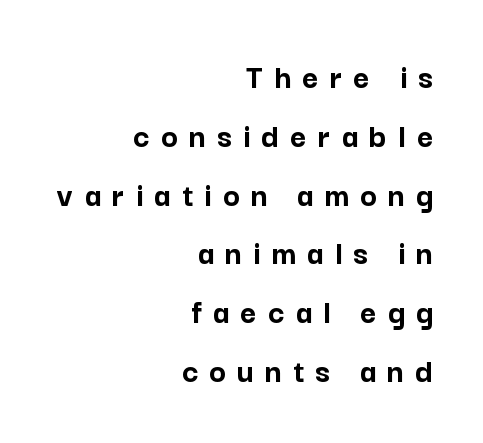
The image shows 35 px semibold sans-serif type, upright; set right-aligned, normal line spacing (1.68x), unusually wide letter spacing (+0.32 em), not underlined; low stroke contrast and a medium x-height.
